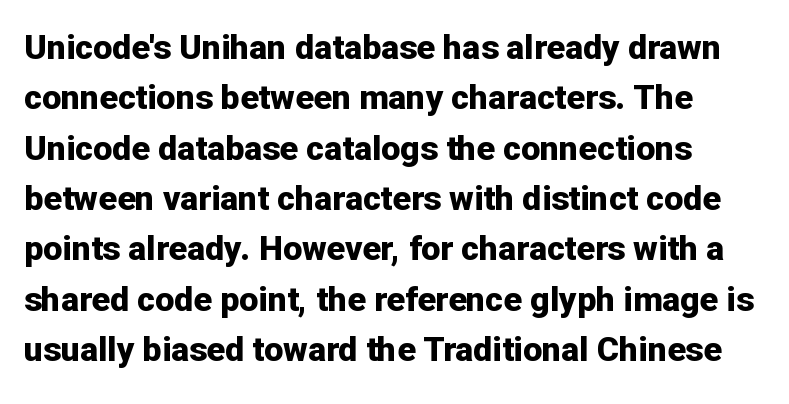
Unlike a traditional serif, this face leaves its strokes unadorned. Type without underlining. No extra tracking has been applied to these lines. You could not count columns in this text — the font is proportionally spaced. These lines were composed using upright roman letters.
